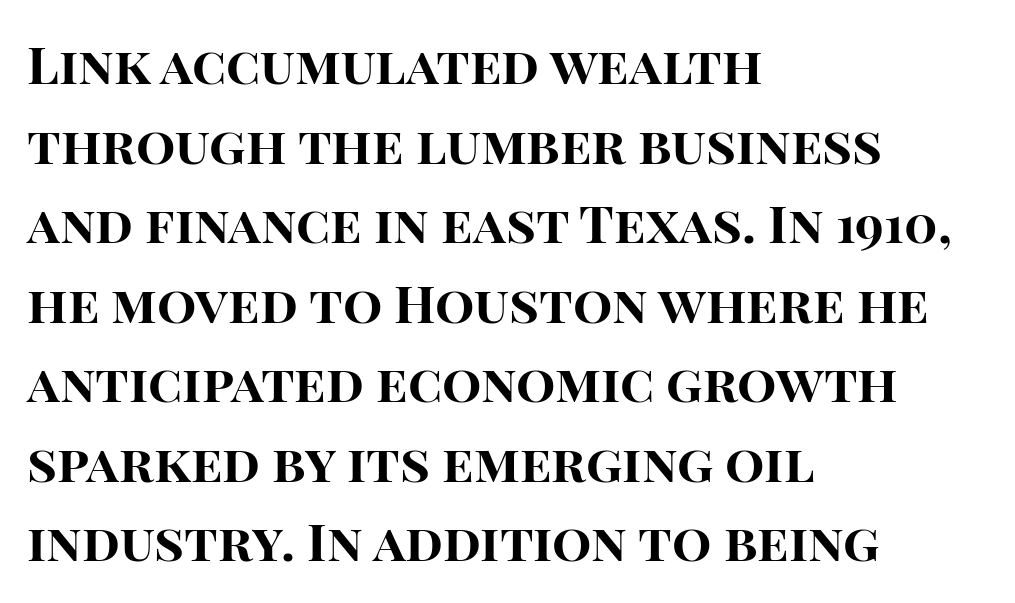
The image shows 52 px bold sans-serif type, upright; set left-aligned, normal line spacing (1.53x), normal letter spacing, not underlined; high stroke contrast and a large x-height.
